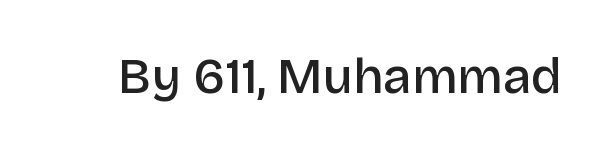
Q: Is the text bold? A: Semi-bold.
Q: Is the text italic (slanted)? A: No, it is upright.
Q: Is the typeface a serif or a sans-serif typeface? A: Sans-serif.
Q: Is the text underlined? A: No.
Q: Is the spacing between letters normal or unusually wide? A: Normal.
Q: Width (condensed, normal, or wide)? A: Normal.
Q: Stroke contrast? A: Low.
Q: x-height? A: Large.
Q: Monospaced? A: No.
